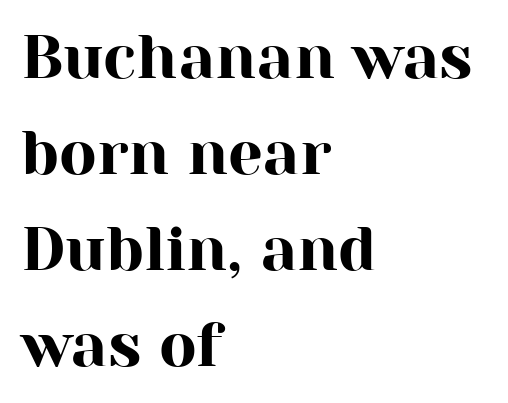
Unmarked baselines from the first word to the last. A typesetter would call this proportional, since set widths differ per character. The ragged edge is on the right, which tells us the setting is flush left. Each word holds together tightly as a unit, with standard inter-letter gaps.
